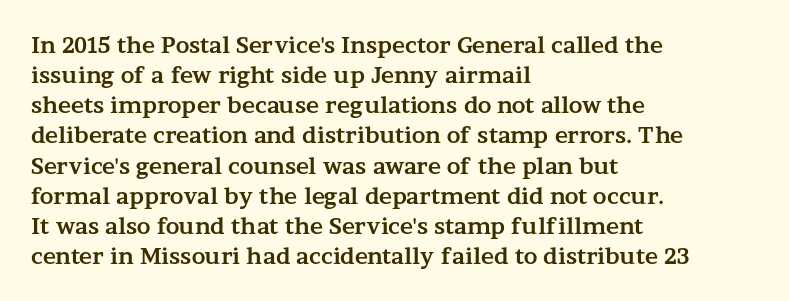
The paragraph shown leans on its left margin. This block has exactly the height ordinary leading produces. Italic: no, the glyphs are upright roman. The baseline area is clear.
